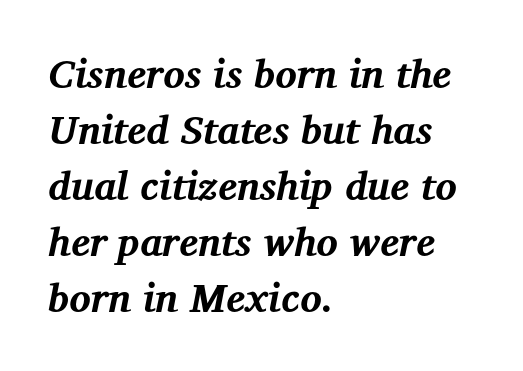
{"serif": "yes", "italic": "yes", "lean": "right", "slant_degrees": 12, "bold": "yes", "weight": "bold", "width": "normal", "stroke_contrast": "medium", "x_height": "medium", "monospaced": "no", "underline": "no", "align": "left", "line_spacing": "normal", "line_spacing_ratio": 1.4, "letter_spacing": "normal", "letter_spacing_em": 0.0, "glyph_px": 40}
